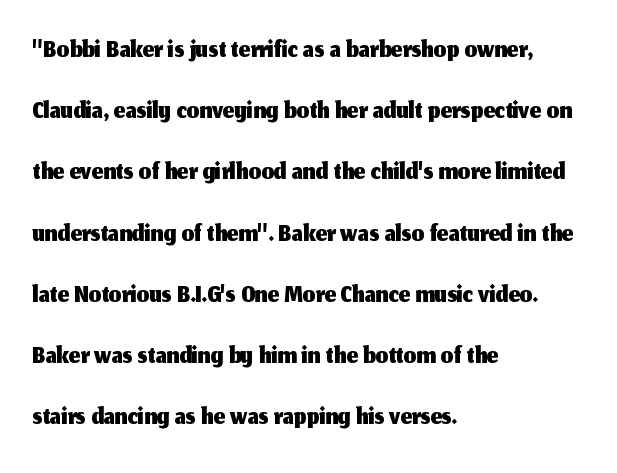
The image shows 40 px sans-serif type, upright; set left-aligned, normal line spacing (1.53x), normal letter spacing, not underlined; medium stroke contrast and a medium x-height.
